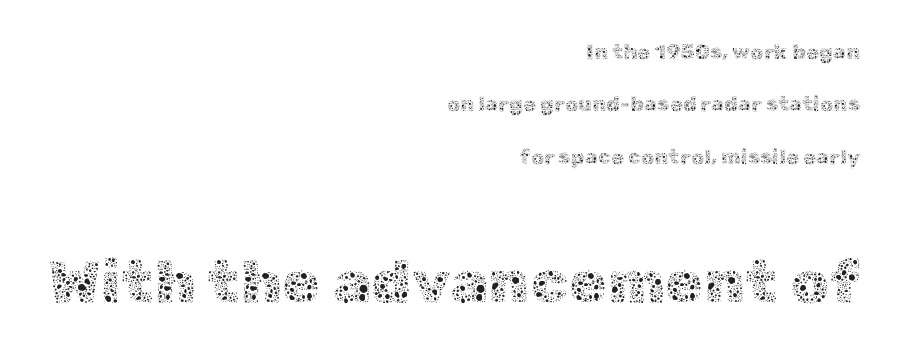
The image shows 62 px thin type, upright; set right-aligned, loose line spacing (2.49x), normal letter spacing, not underlined; the second (bottom) block is 2.95x larger; a medium x-height.
